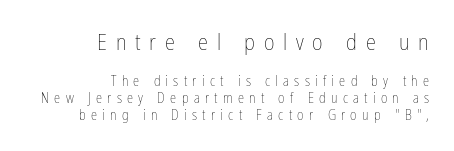
The image shows 23 px text type, upright; set right-aligned, line spacing 1.21x, unusually wide letter spacing (+0.38 em), not underlined; the first (top) block is 1.64x larger.
